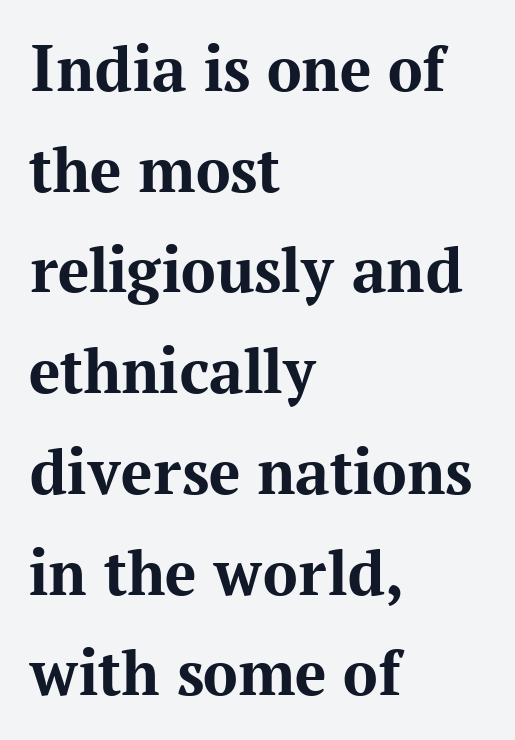
These lines were composed using upright roman letters. This is serif lettering, the kind often seen in printed books. Do the characters align in a grid? No, the font is proportional. Visually the block forms a straight wall on the left and a jagged coastline on the right.
